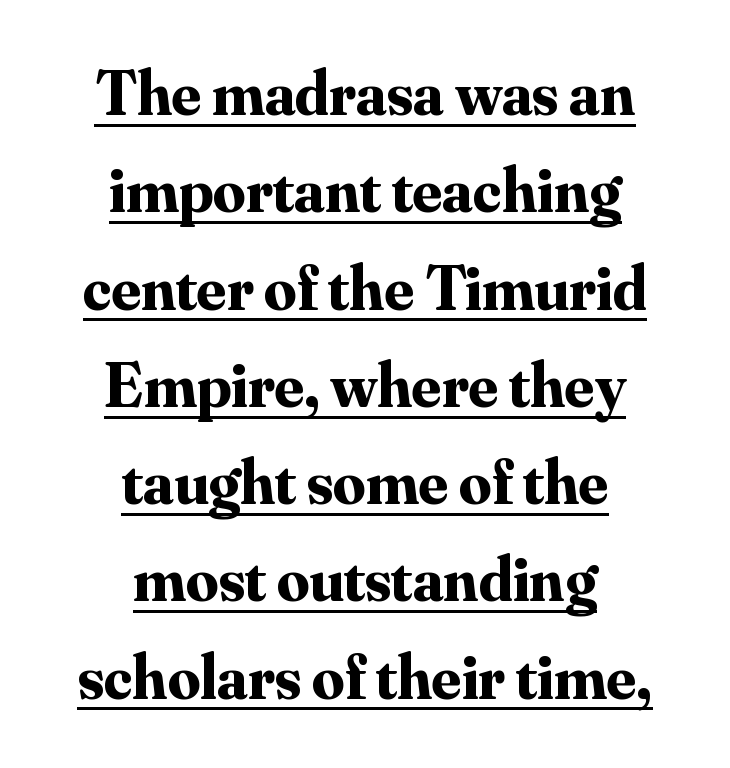
{"serif": "yes", "italic": "no", "bold": "yes", "weight": "bold", "width": "normal", "stroke_contrast": "medium", "x_height": "small", "monospaced": "no", "underline": "yes", "align": "center", "line_spacing": "normal", "line_spacing_ratio": 1.52, "letter_spacing": "normal", "letter_spacing_em": 0.0, "glyph_px": 64}
